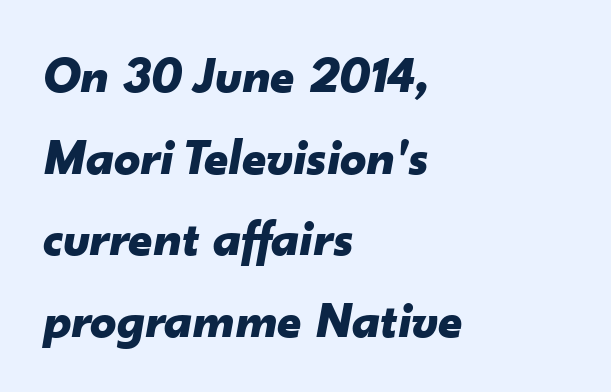
{"italic": "yes", "lean": "right", "slant_degrees": 10, "bold": "yes", "weight": "bold", "width": "normal", "stroke_contrast": "low", "x_height": "small", "monospaced": "no", "underline": "no", "align": "left", "line_spacing": "normal", "line_spacing_ratio": 1.57, "letter_spacing": "normal", "letter_spacing_em": 0.0, "glyph_px": 52}
